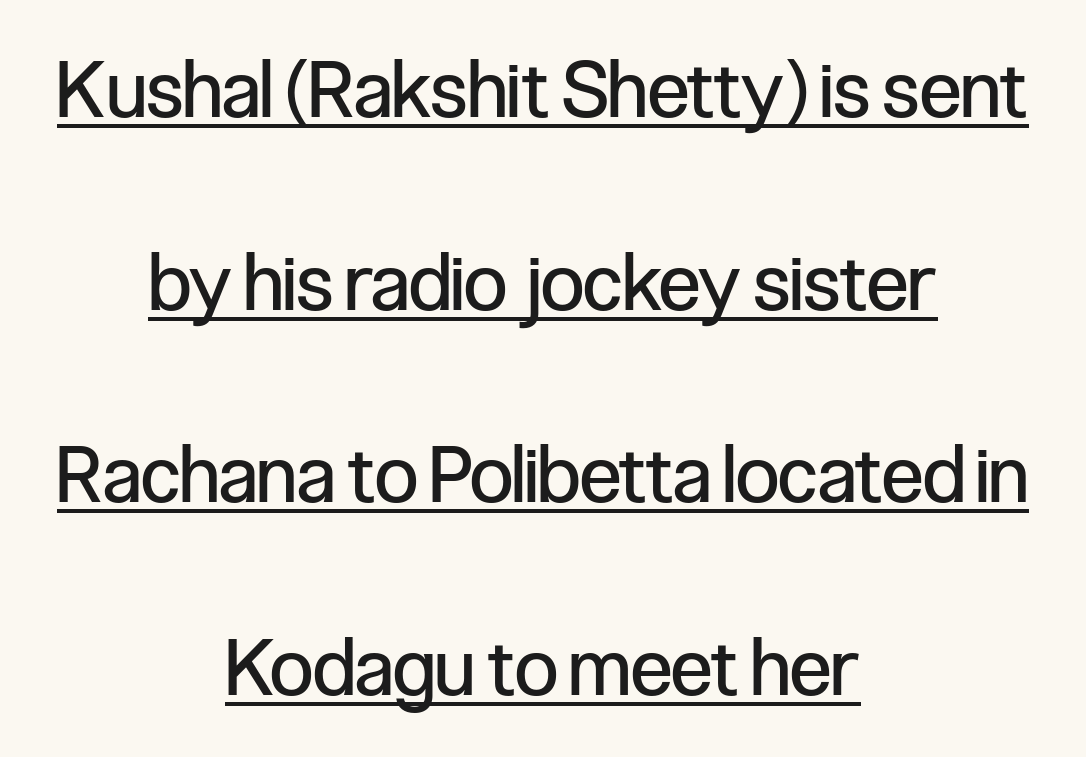
A typesetter would call this proportional, since set widths differ per character. Tall strokes in this sample are plumb rather than angled. A typesetter would label this face a sans. Stroke mass is kept to a normal reading level or below.
